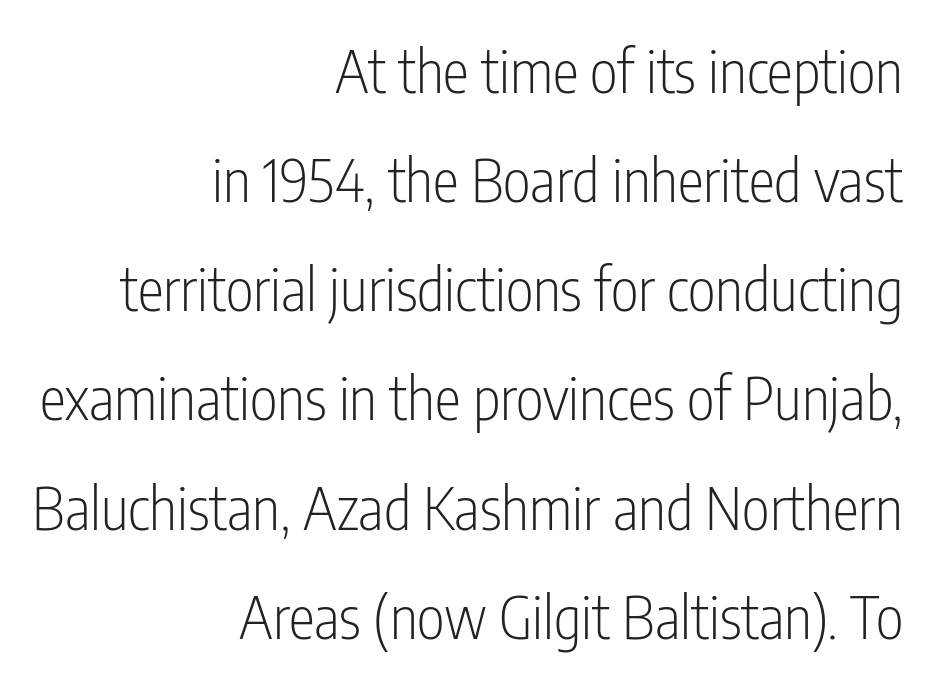
{"serif": "no", "italic": "no", "bold": "no", "weight": "light", "width": "condensed", "stroke_contrast": "low", "x_height": "medium", "monospaced": "no", "underline": "no", "align": "right", "line_spacing_ratio": 1.85, "letter_spacing": "normal", "letter_spacing_em": 0.0, "glyph_px": 59}
